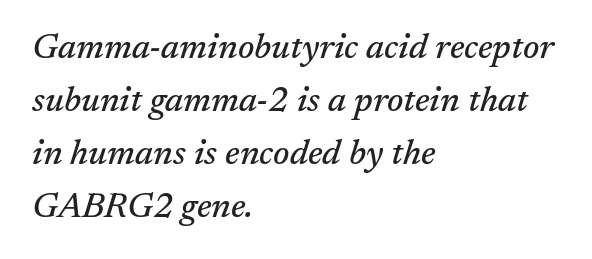
Q: Is the text italic (slanted)? A: Yes, it leans right by about 17 degrees.
Q: Is the typeface a serif or a sans-serif typeface? A: Serif.
Q: Is the text underlined? A: No.
Q: How is the paragraph aligned? A: Left-aligned.
Q: Is the spacing between letters normal or unusually wide? A: Normal.
Q: Is the spacing between lines tight, normal or loose? A: Normal.
Q: Width (condensed, normal, or wide)? A: Normal.
Q: Stroke contrast? A: Medium.
Q: x-height? A: Medium.
Q: Monospaced? A: No.
